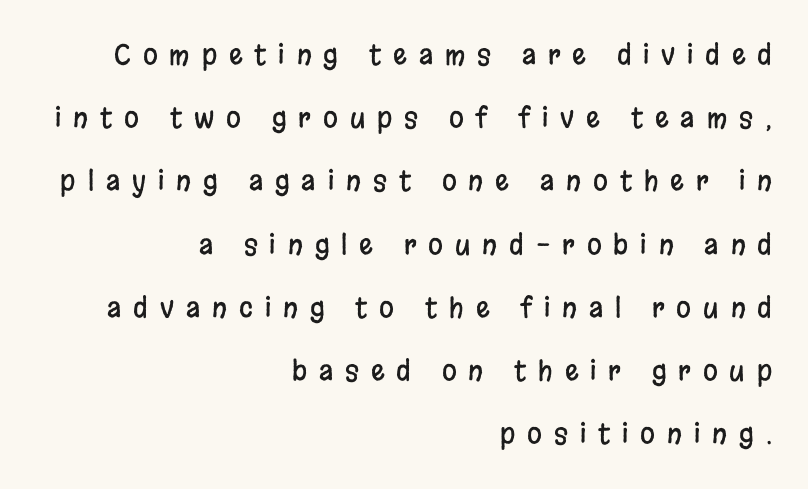
Q: Is the text italic (slanted)? A: No, it is upright.
Q: Is the text underlined? A: No.
Q: How is the paragraph aligned? A: Right-aligned.
Q: Is the spacing between letters normal or unusually wide? A: Unusually wide.
Q: Is the spacing between lines tight, normal or loose? A: Loose.
